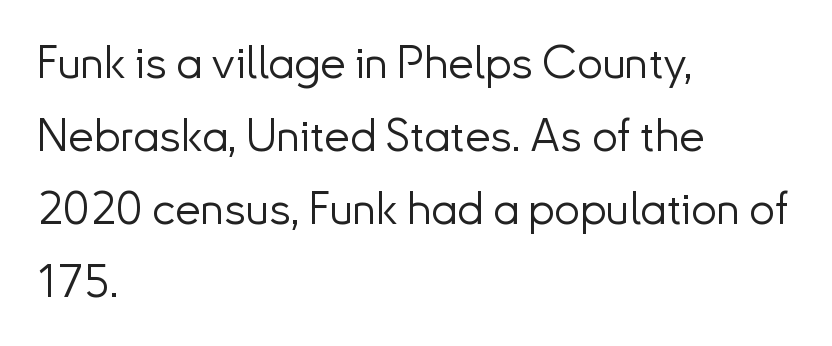
Characters remain perfectly vertical along every line. Unmarked baselines from the first word to the last. The typesetter chose a ragged-right arrangement here. You could call the tracking neutral — neither tight nor loose.
